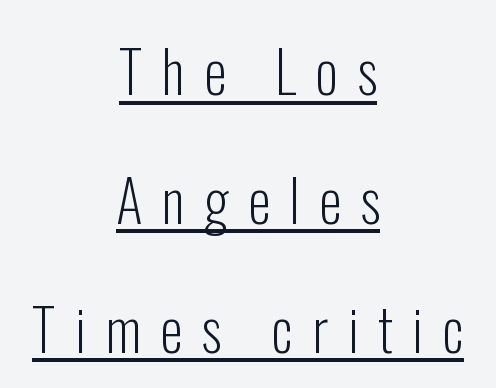
Q: Is the text bold? A: No.
Q: Is the text italic (slanted)? A: No, it is upright.
Q: Is the typeface a serif or a sans-serif typeface? A: Sans-serif.
Q: Is the text underlined? A: Yes.
Q: How is the paragraph aligned? A: Centered.
Q: Is the spacing between letters normal or unusually wide? A: Unusually wide.
Q: Is the spacing between lines tight, normal or loose? A: Loose.
Q: Width (condensed, normal, or wide)? A: Condensed.
Q: Stroke contrast? A: Low.
Q: x-height? A: Medium.
Q: Monospaced? A: No.
